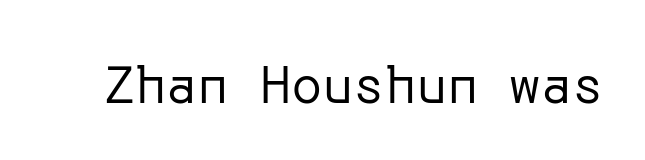
The image shows 52 px regular-weight sans-serif type, upright; set normal letter spacing, not underlined; low stroke contrast and a medium x-height.
